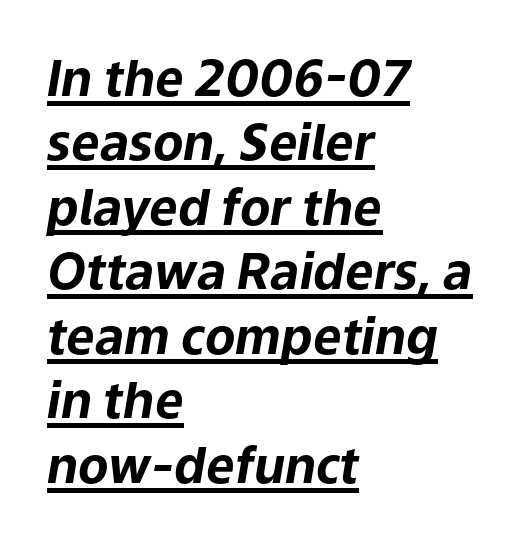
The image shows 50 px bold type, italic (leaning right); set left-aligned, normal line spacing (1.29x), normal letter spacing, underlined; low stroke contrast and a medium x-height.
